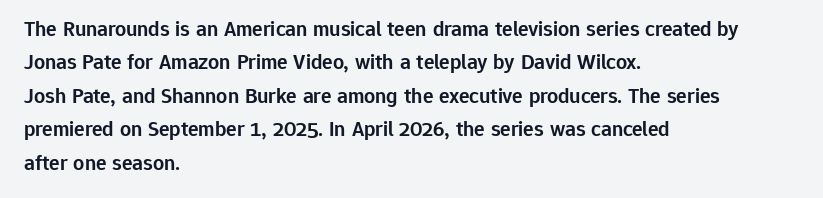
Rows of type keep a routine distance in the vertical direction. Default kerning and tracking; the words read as compact shapes. The font's upright variant was chosen for this text. As a designer I'd log this as weight 600, semibold. The string is rendered with underlining switched off.
